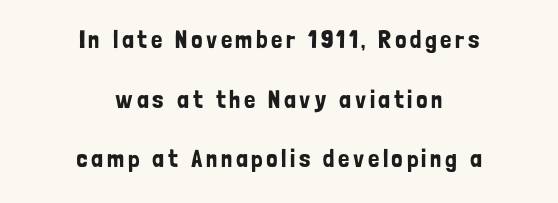
Plain, unruled lines of type. Interline gaps are noticeably wide in this sample. Centered paragraph, ragged on both sides. The typography opts for an upright posture over an oblique one.
